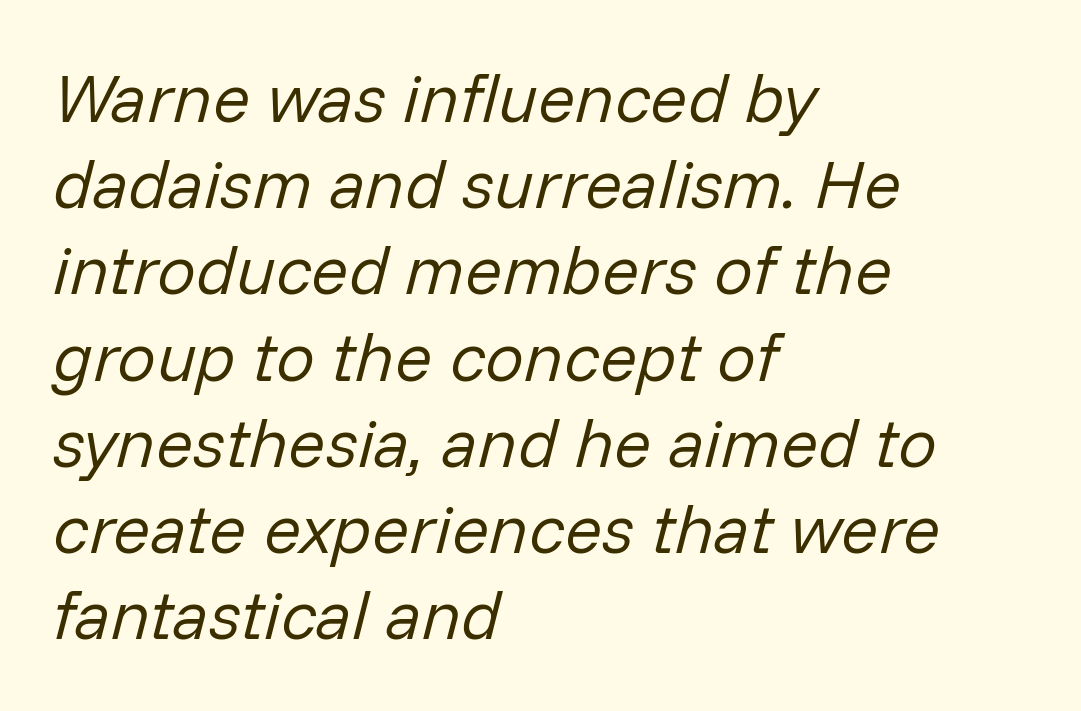
{"italic": "yes", "lean": "right", "slant_degrees": 14, "bold": "no", "weight": "regular", "width": "normal", "stroke_contrast": "low", "x_height": "medium", "monospaced": "no", "underline": "no", "align": "left", "line_spacing": "normal", "line_spacing_ratio": 1.25, "letter_spacing": "normal", "letter_spacing_em": 0.0, "glyph_px": 69}
